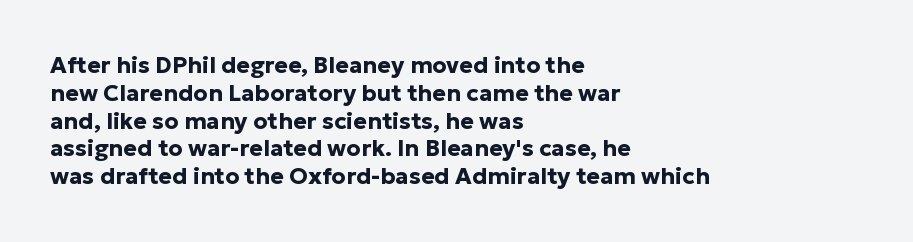
{"italic": "no", "bold": "yes", "underline": "no", "align": "left", "line_spacing_ratio": 1.21, "letter_spacing": "normal", "letter_spacing_em": 0.0, "glyph_px": 23}
